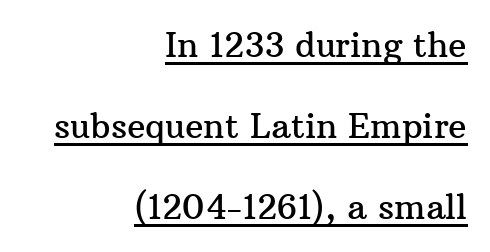
Q: Is the text italic (slanted)? A: No, it is upright.
Q: Is the typeface a serif or a sans-serif typeface? A: Serif.
Q: Is the text underlined? A: Yes.
Q: How is the paragraph aligned? A: Right-aligned.
Q: Is the spacing between letters normal or unusually wide? A: Normal.
Q: Is the spacing between lines tight, normal or loose? A: Loose.
Q: Width (condensed, normal, or wide)? A: Normal.
Q: Stroke contrast? A: Medium.
Q: x-height? A: Medium.
Q: Monospaced? A: No.
